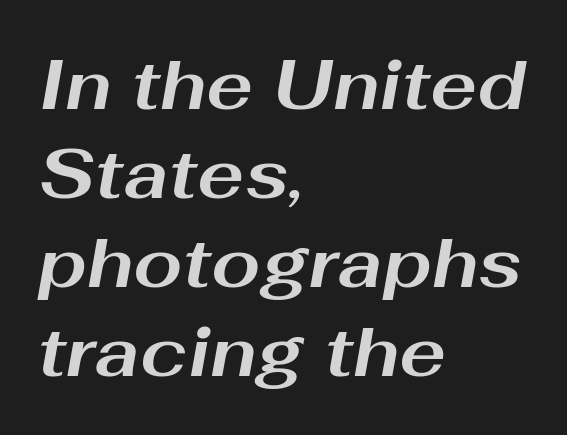
Q: Is the text bold? A: Yes.
Q: Is the text italic (slanted)? A: Yes, it leans right by about 10 degrees.
Q: Is the text underlined? A: No.
Q: How is the paragraph aligned? A: Left-aligned.
Q: Is the spacing between letters normal or unusually wide? A: Normal.
Q: Is the spacing between lines tight, normal or loose? A: Normal.
Q: Width (condensed, normal, or wide)? A: Wide.
Q: Stroke contrast? A: Medium.
Q: x-height? A: Medium.
Q: Monospaced? A: No.
